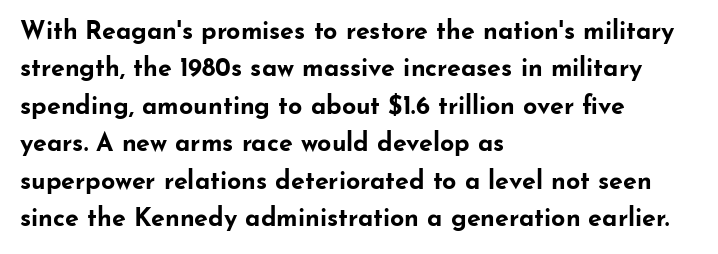
{"italic": "no", "bold": "yes", "underline": "no", "align": "left", "line_spacing": "normal", "line_spacing_ratio": 1.5, "letter_spacing": "normal", "letter_spacing_em": 0.0, "glyph_px": 25}
